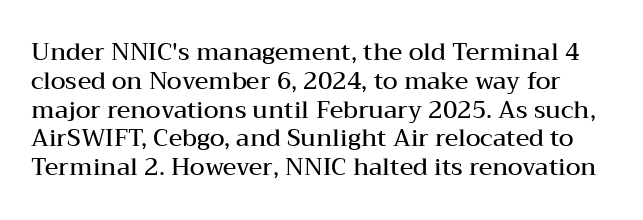
The image shows 24 px text type, upright; set line spacing 1.2x, normal letter spacing, not underlined.
